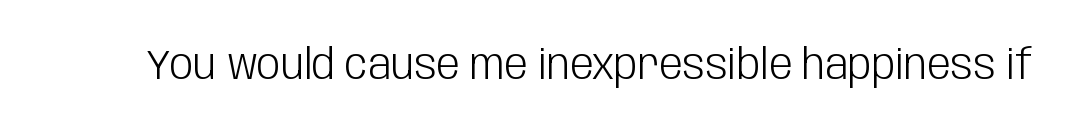
The image shows 42 px light, condensed sans-serif type, upright; set normal letter spacing, not underlined; low stroke contrast and a large x-height.
